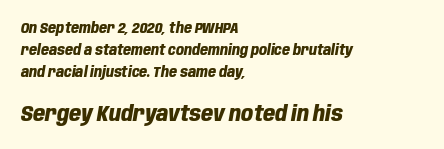
{"italic": "yes", "lean": "right", "slant_degrees": 10, "bold": "yes", "underline": "no", "align": "left", "line_spacing": "normal", "line_spacing_ratio": 1.58, "letter_spacing": "normal", "letter_spacing_em": 0.0, "larger_block": "second", "size_ratio": 1.5, "glyph_px": 21}
